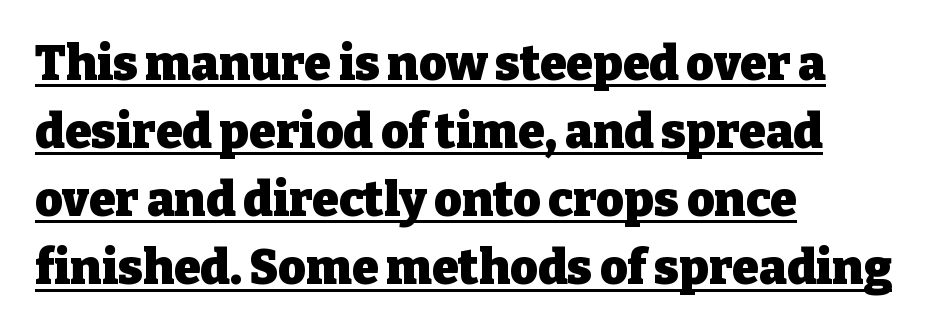
No extra tracking has been applied to these lines. Line spacing here is normal. Heft: maximum for text — a bold. The rendering uses natural spacing where letterforms have individual widths. Has an underline been added? It has.
